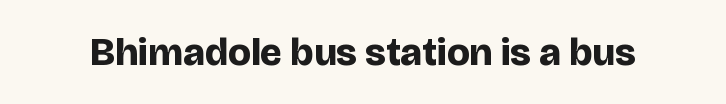
{"serif": "no", "italic": "no", "bold": "yes", "weight": "bold", "width": "normal", "stroke_contrast": "low", "x_height": "large", "monospaced": "no", "underline": "no", "letter_spacing": "normal", "letter_spacing_em": 0.0, "glyph_px": 39}
